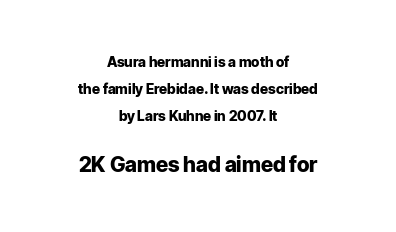
Q: Is the text bold? A: Yes.
Q: Is the text italic (slanted)? A: No, it is upright.
Q: Is the text underlined? A: No.
Q: How is the paragraph aligned? A: Centered.
Q: Is the spacing between letters normal or unusually wide? A: Normal.
Q: Is the spacing between lines tight, normal or loose? A: Loose.
Q: Which block of text is set in a larger size, the first (top) or the second (bottom)? A: The second (bottom) one.
